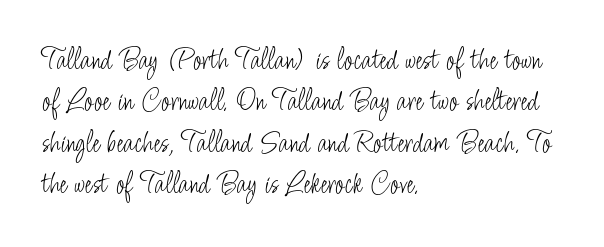
Decoration check: the copy has no underline. Nobody touched the tracking dial on this one. Weight class: somewhere from thin through regular. One-word summary of the alignment: left. The leading is moderate, giving the passage an even texture.
